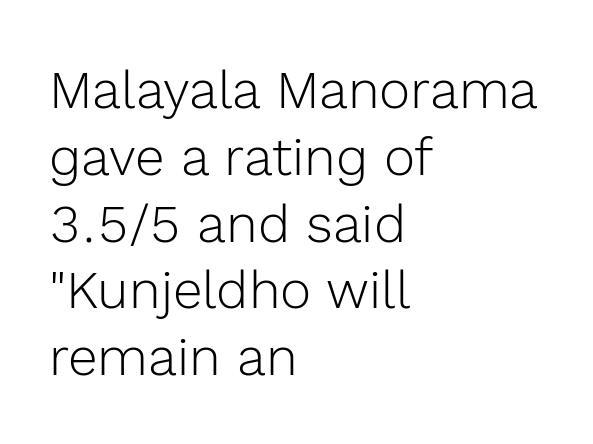
{"serif": "no", "italic": "no", "bold": "no", "weight": "light", "width": "normal", "x_height": "medium", "monospaced": "no", "underline": "no", "align": "left", "line_spacing": "normal", "line_spacing_ratio": 1.26, "letter_spacing": "normal", "letter_spacing_em": 0.0, "glyph_px": 53}
